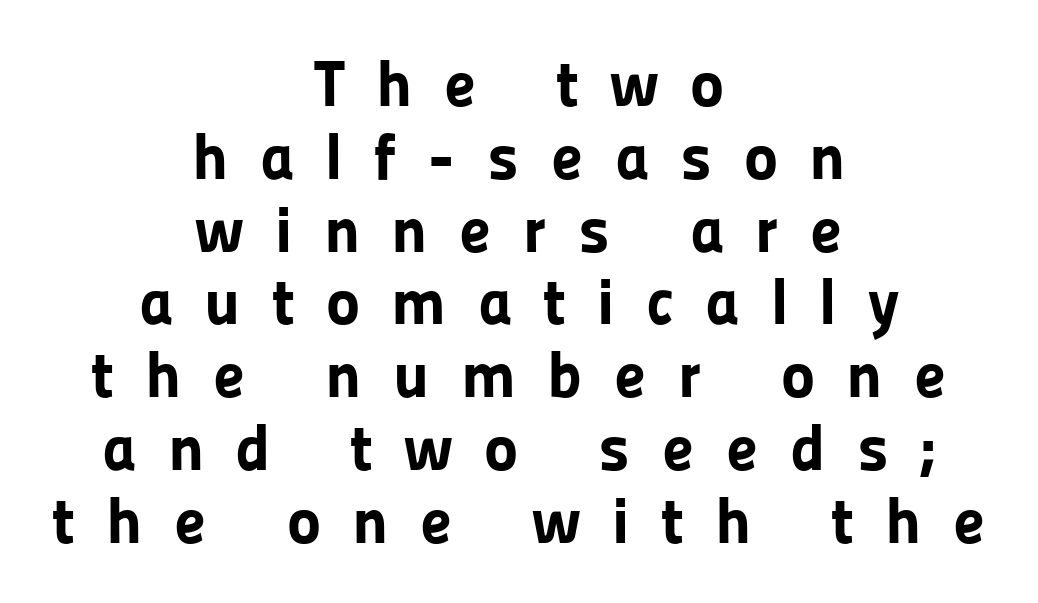
The block of text is dense from top to bottom, with scant space between rows. Notice how the stems are strictly vertical — no italics here. The compositor balanced each line on the midline. Typesetter's note: full bold, strokes at maximum text heaviness. Students, note that the glyphs here are deliberately spaced far apart. The text was rendered using a sans face with plain stroke endings.
